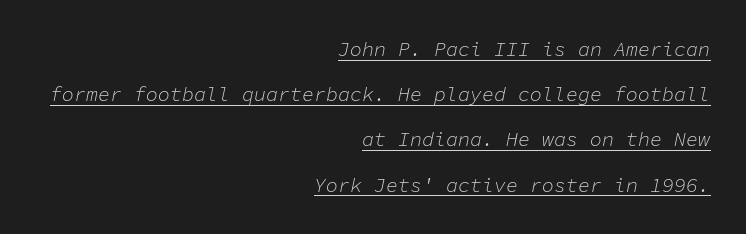
Q: Is the text bold? A: No.
Q: Is the text italic (slanted)? A: Yes, it leans right by about 11 degrees.
Q: Is the text underlined? A: Yes.
Q: How is the paragraph aligned? A: Right-aligned.
Q: Is the spacing between letters normal or unusually wide? A: Normal.
Q: Is the spacing between lines tight, normal or loose? A: Loose.
